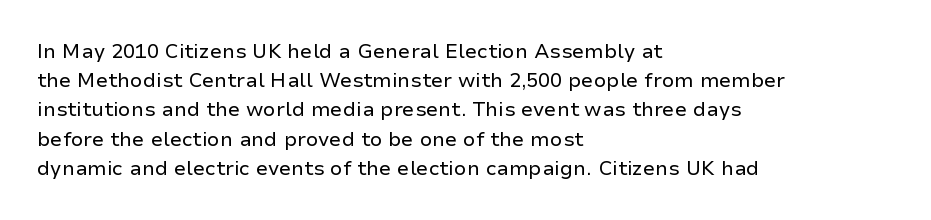
A normal amount of white space separates one row of letters from the next. The foot of each line stays bare and open. The ragged edge is on the right, which tells us the setting is flush left. This sample uses an upright cut, with every glyph sitting square on the baseline. No chunkiness to these letters — they're not bold. Does extra space separate the letters? No, they use regular spacing.
